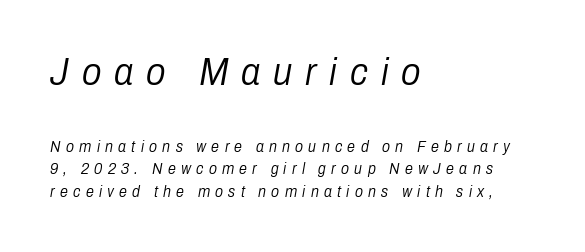
{"italic": "yes", "lean": "right", "slant_degrees": 10, "bold": "no", "weight": "light", "width": "condensed", "stroke_contrast": "low", "x_height": "medium", "monospaced": "no", "underline": "no", "align": "left", "line_spacing": "normal", "line_spacing_ratio": 1.42, "letter_spacing": "wide", "letter_spacing_em": 0.33, "larger_block": "first", "size_ratio": 2.44, "glyph_px": 39}
